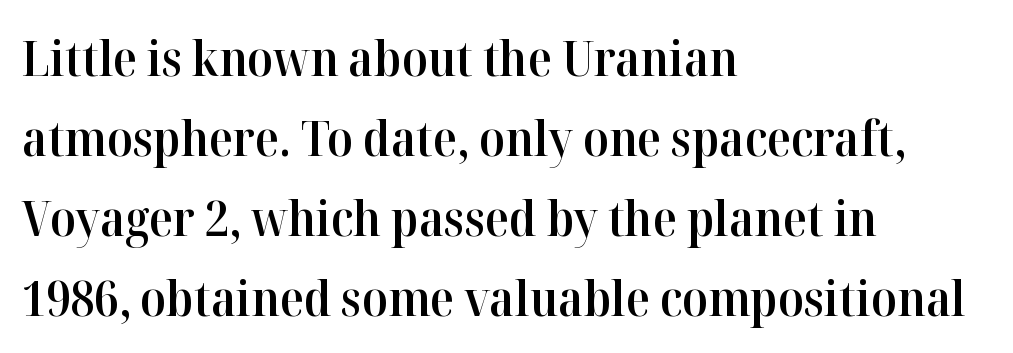
Standard letterfit; no display-style spreading of the glyphs. Compared with typical paragraphs, the rows here are spaced about the same. Ordinary non-slanted type is in use. A bare baseline throughout the passage. Small tapered or slab feet sit at the stroke ends, so this counts as serif. Each glyph is drawn with semibold strokes, heavier than normal yet not fully bold.
